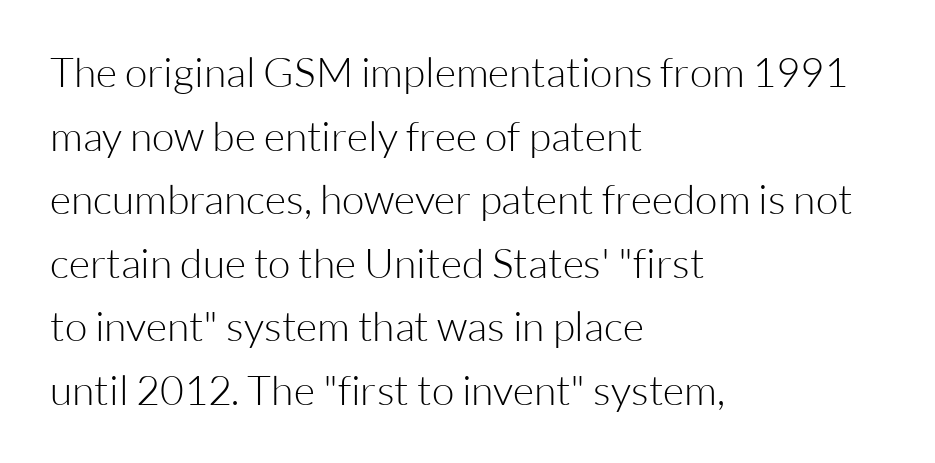
Q: Is the text bold? A: No.
Q: Is the text italic (slanted)? A: No, it is upright.
Q: Is the typeface a serif or a sans-serif typeface? A: Sans-serif.
Q: Is the text underlined? A: No.
Q: How is the paragraph aligned? A: Left-aligned.
Q: Is the spacing between letters normal or unusually wide? A: Normal.
Q: Is the spacing between lines tight, normal or loose? A: Normal.
Q: Width (condensed, normal, or wide)? A: Normal.
Q: Stroke contrast? A: Low.
Q: x-height? A: Medium.
Q: Monospaced? A: No.
